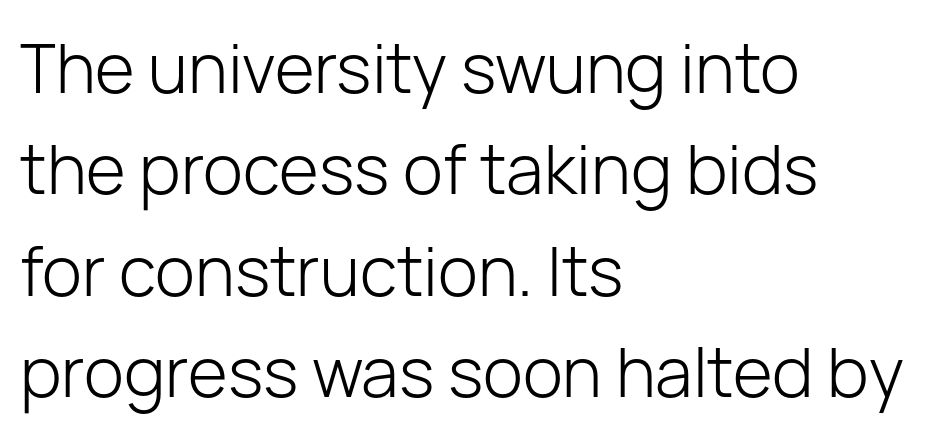
Q: Is the text bold? A: No.
Q: Is the text italic (slanted)? A: No, it is upright.
Q: Is the typeface a serif or a sans-serif typeface? A: Sans-serif.
Q: Is the text underlined? A: No.
Q: How is the paragraph aligned? A: Left-aligned.
Q: Is the spacing between letters normal or unusually wide? A: Normal.
Q: Is the spacing between lines tight, normal or loose? A: Normal.
Q: Width (condensed, normal, or wide)? A: Normal.
Q: Stroke contrast? A: Low.
Q: x-height? A: Medium.
Q: Monospaced? A: No.
